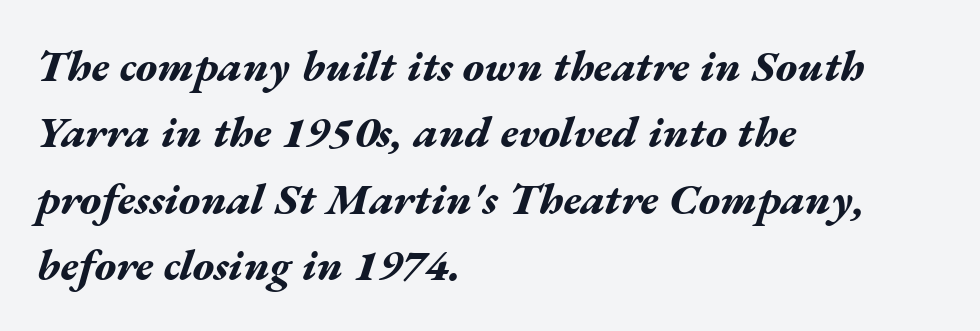
Q: Is the text bold? A: Yes.
Q: Is the text italic (slanted)? A: Yes, it leans right by about 17 degrees.
Q: Is the text underlined? A: No.
Q: How is the paragraph aligned? A: Left-aligned.
Q: Is the spacing between letters normal or unusually wide? A: Normal.
Q: Is the spacing between lines tight, normal or loose? A: Normal.
Q: Width (condensed, normal, or wide)? A: Wide.
Q: Stroke contrast? A: Medium.
Q: x-height? A: Medium.
Q: Monospaced? A: No.
